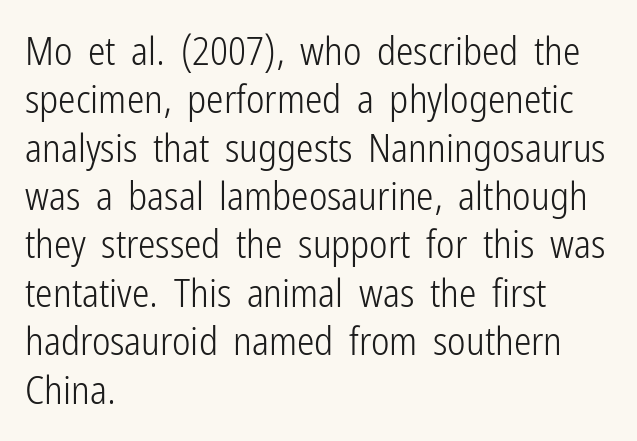
{"serif": "no", "italic": "no", "bold": "no", "weight": "light", "width": "condensed", "stroke_contrast": "low", "x_height": "medium", "monospaced": "no", "underline": "no", "align": "left", "line_spacing_ratio": 1.24, "letter_spacing": "normal", "letter_spacing_em": 0.0, "glyph_px": 39}
